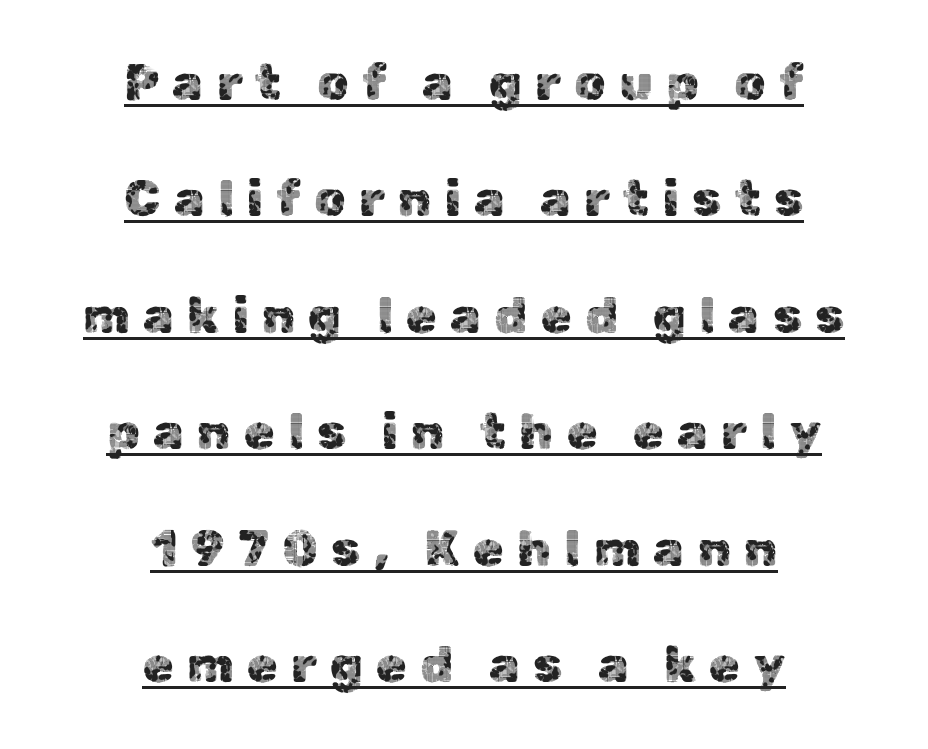
{"serif": "no", "italic": "no", "width": "normal", "x_height": "medium", "monospaced": "no", "underline": "yes", "align": "center", "line_spacing": "loose", "line_spacing_ratio": 2.33, "letter_spacing": "wide", "letter_spacing_em": 0.26, "glyph_px": 50}
